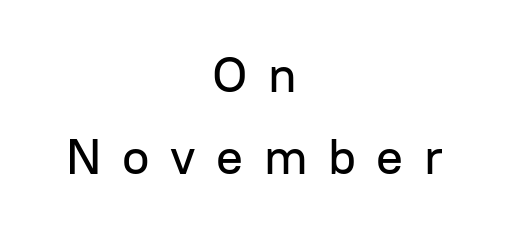
Q: Is the text italic (slanted)? A: No, it is upright.
Q: Is the typeface a serif or a sans-serif typeface? A: Sans-serif.
Q: Is the text underlined? A: No.
Q: How is the paragraph aligned? A: Centered.
Q: Is the spacing between letters normal or unusually wide? A: Unusually wide.
Q: Is the spacing between lines tight, normal or loose? A: Normal.
Q: Width (condensed, normal, or wide)? A: Normal.
Q: Stroke contrast? A: Low.
Q: x-height? A: Medium.
Q: Monospaced? A: No.
